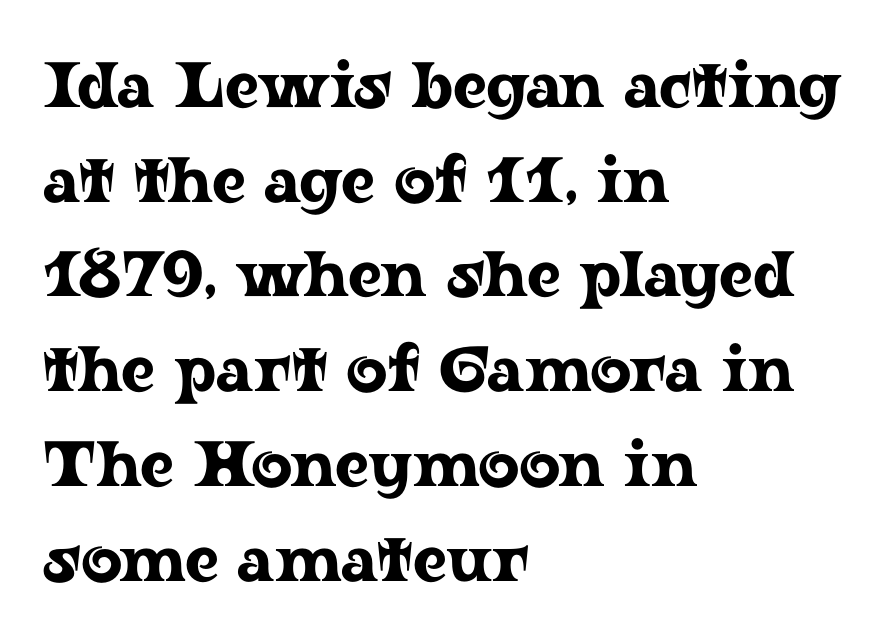
{"serif": "yes", "italic": "no", "width": "wide", "stroke_contrast": "low", "x_height": "medium", "monospaced": "no", "underline": "no", "align": "left", "line_spacing": "normal", "line_spacing_ratio": 1.48, "letter_spacing": "normal", "letter_spacing_em": 0.0, "glyph_px": 64}
